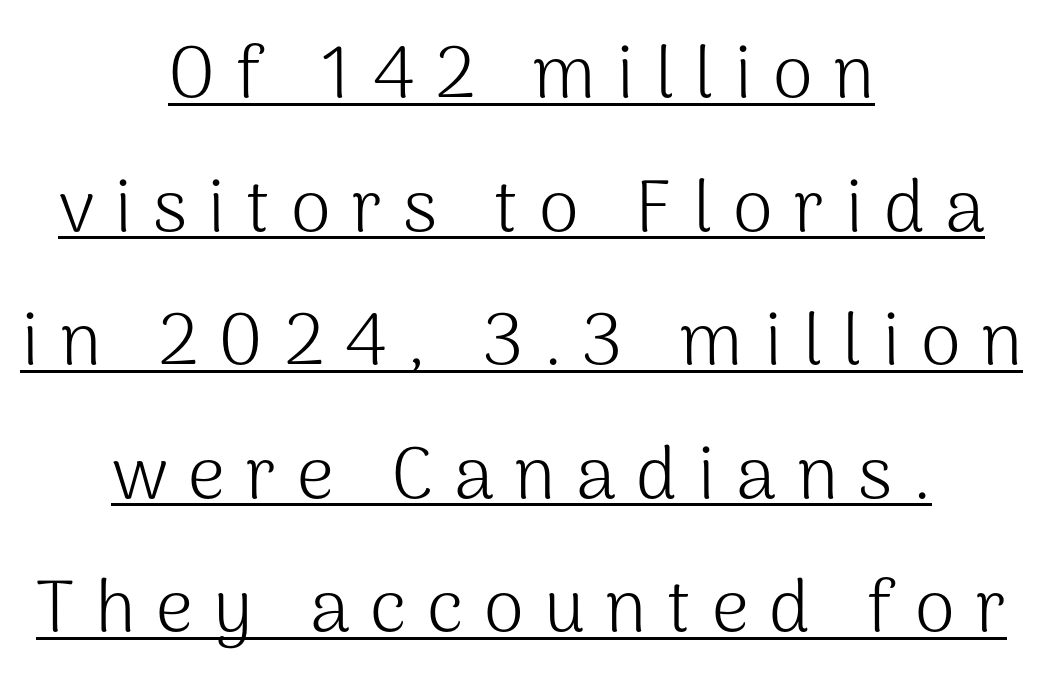
{"serif": "no", "italic": "no", "bold": "no", "weight": "light", "width": "normal", "stroke_contrast": "medium", "x_height": "medium", "monospaced": "no", "underline": "yes", "align": "center", "line_spacing_ratio": 1.83, "letter_spacing": "wide", "letter_spacing_em": 0.28, "glyph_px": 73}
